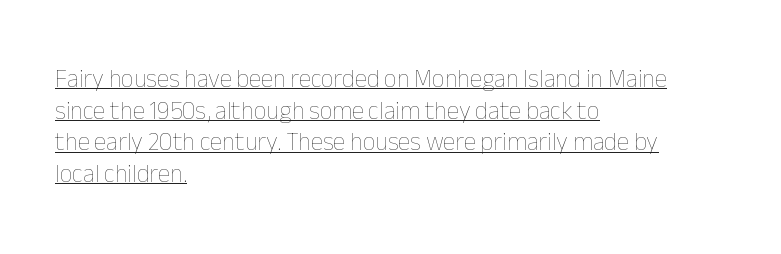
Q: Is the text bold? A: No.
Q: Is the text italic (slanted)? A: No, it is upright.
Q: Is the text underlined? A: Yes.
Q: How is the paragraph aligned? A: Left-aligned.
Q: Is the spacing between letters normal or unusually wide? A: Normal.
Q: Is the spacing between lines tight, normal or loose? A: Normal.
